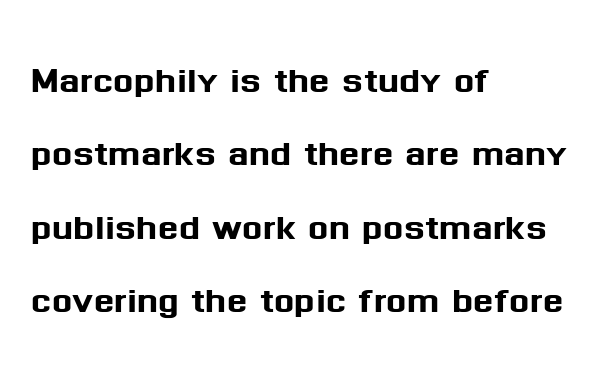
The image shows 48 px sans-serif type, upright; set left-aligned, normal line spacing (1.53x), normal letter spacing, not underlined; medium stroke contrast and a medium x-height.
